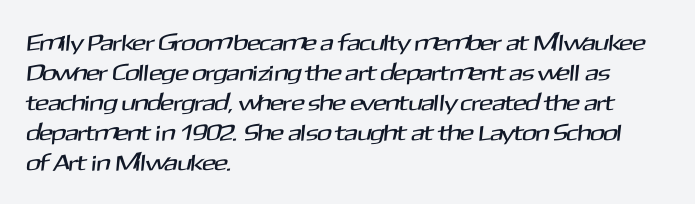
Q: Is the text underlined? A: No.
Q: How is the paragraph aligned? A: Left-aligned.
Q: Is the spacing between letters normal or unusually wide? A: Normal.
Q: Is the spacing between lines tight, normal or loose? A: Normal.
